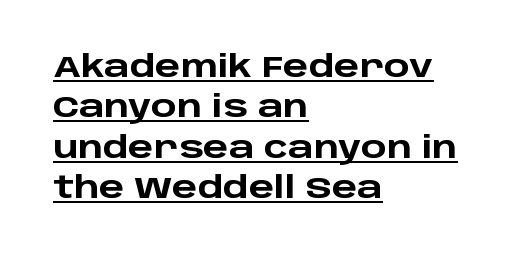
The image shows 30 px heavy, wide sans-serif type, upright; set left-aligned, normal line spacing (1.35x), normal letter spacing, underlined; low stroke contrast and a large x-height.
